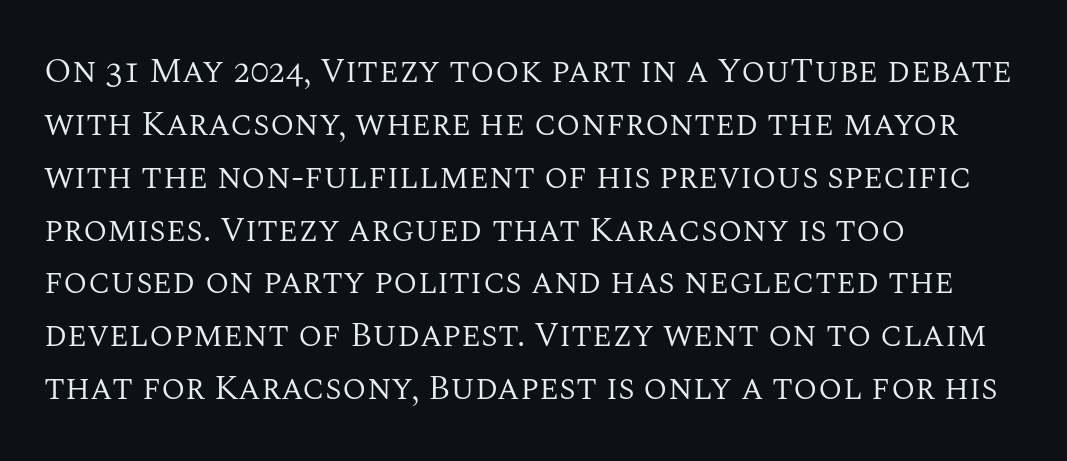
Short note: letters normally spaced. Regarding leading, the lines here are spaced in the standard way. Font category for this specimen: serif. Ascenders rise straight up at ninety degrees. You could not count columns in this text — the font is proportionally spaced. The letters look calm and open, with moderate or lighter stems.
